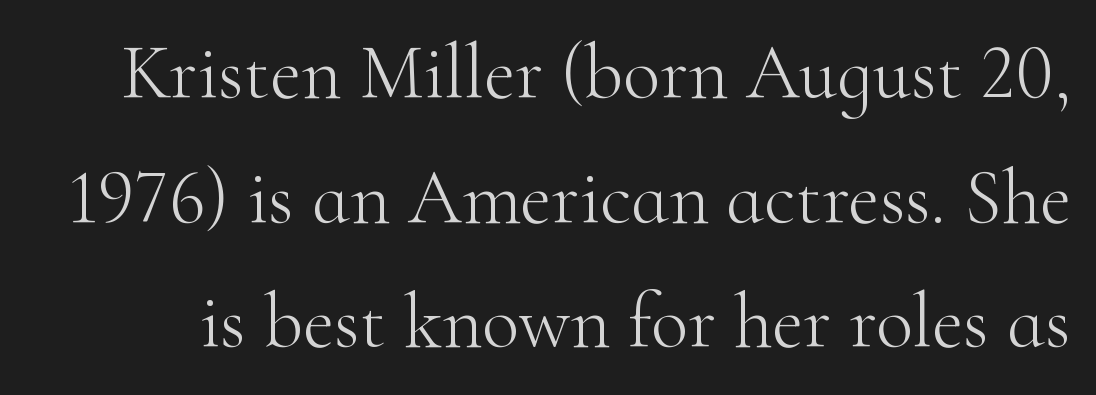
The image shows 77 px light serif type, upright; set normal line spacing (1.62x), normal letter spacing, not underlined; high stroke contrast and a small x-height.
